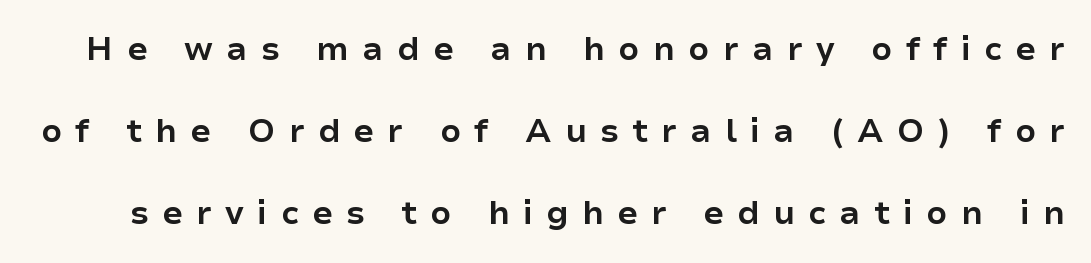
Q: Is the text bold? A: Yes.
Q: Is the text italic (slanted)? A: No, it is upright.
Q: Is the typeface a serif or a sans-serif typeface? A: Sans-serif.
Q: Is the text underlined? A: No.
Q: Is the spacing between letters normal or unusually wide? A: Unusually wide.
Q: Is the spacing between lines tight, normal or loose? A: Loose.
Q: Width (condensed, normal, or wide)? A: Normal.
Q: Stroke contrast? A: Low.
Q: x-height? A: Medium.
Q: Monospaced? A: No.
